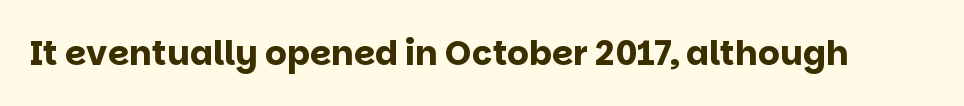
Q: Is the text bold? A: Yes.
Q: Is the text italic (slanted)? A: No, it is upright.
Q: Is the typeface a serif or a sans-serif typeface? A: Sans-serif.
Q: Is the text underlined? A: No.
Q: Is the spacing between letters normal or unusually wide? A: Normal.
Q: Width (condensed, normal, or wide)? A: Normal.
Q: Stroke contrast? A: Low.
Q: x-height? A: Large.
Q: Monospaced? A: No.
